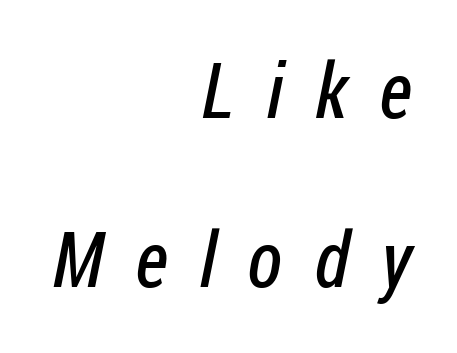
The line-height multiplier appears high, well above default. Compared with typical body copy, the letter spacing here is much looser. Which margin do the lines hug? The right one — the left edge is uneven. Varying glyph widths throughout — classic text-font behaviour.
